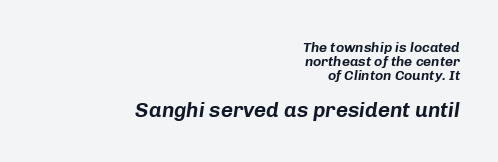
Q: Is the text italic (slanted)? A: Yes, it leans right by about 8 degrees.
Q: Is the text underlined? A: No.
Q: How is the paragraph aligned? A: Right-aligned.
Q: Is the spacing between letters normal or unusually wide? A: Normal.
Q: Is the spacing between lines tight, normal or loose? A: Tight.
Q: Which block of text is set in a larger size, the first (top) or the second (bottom)? A: The second (bottom) one.
